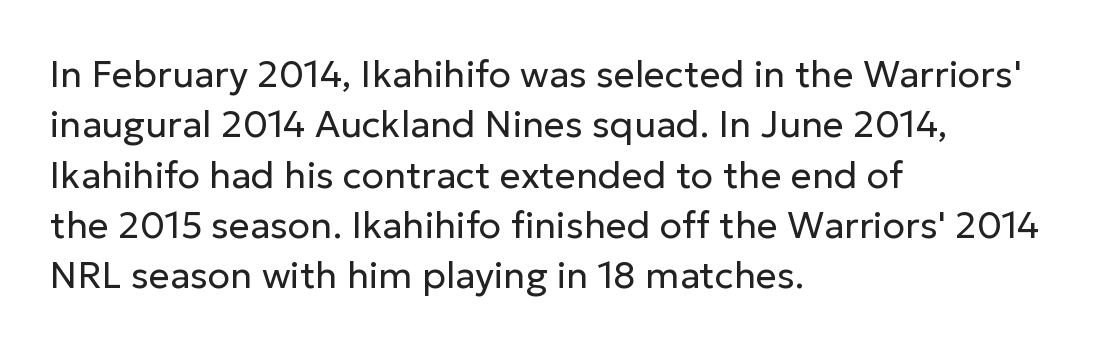
The image shows 37 px regular-weight sans-serif type, upright; set left-aligned, normal line spacing (1.36x), normal letter spacing, not underlined; low stroke contrast and a medium x-height.
